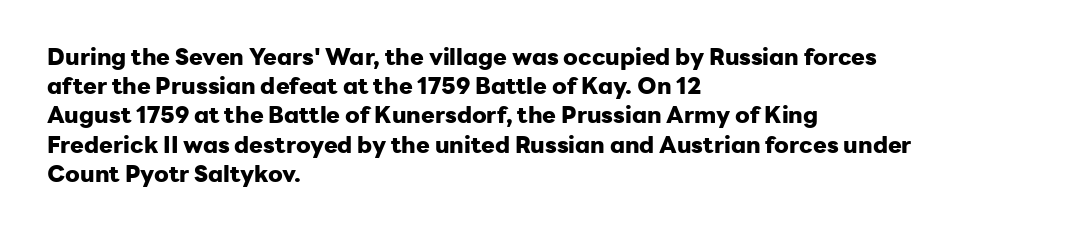
{"italic": "no", "bold": "yes", "underline": "no", "align": "left", "line_spacing": "normal", "line_spacing_ratio": 1.27, "letter_spacing": "normal", "letter_spacing_em": 0.0, "glyph_px": 23}
